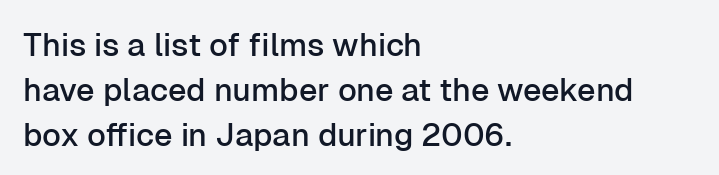
Q: Is the text italic (slanted)? A: No, it is upright.
Q: Is the typeface a serif or a sans-serif typeface? A: Sans-serif.
Q: Is the text underlined? A: No.
Q: How is the paragraph aligned? A: Left-aligned.
Q: Is the spacing between letters normal or unusually wide? A: Normal.
Q: Is the spacing between lines tight, normal or loose? A: Normal.
Q: Width (condensed, normal, or wide)? A: Normal.
Q: Stroke contrast? A: Low.
Q: x-height? A: Medium.
Q: Monospaced? A: No.
